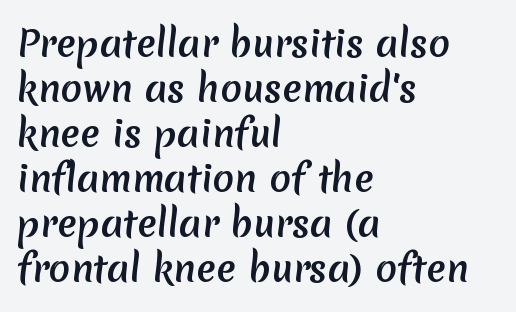
Vertically, the passage feels balanced, rows spaced as you'd expect. You can tell from the bare stems that sans-serif type was used. Just letters on the line, the space beneath them empty. Here the glyphs are tracked normally, forming tight word shapes. Here the designer chose a conventional face with non-uniform glyph widths.
